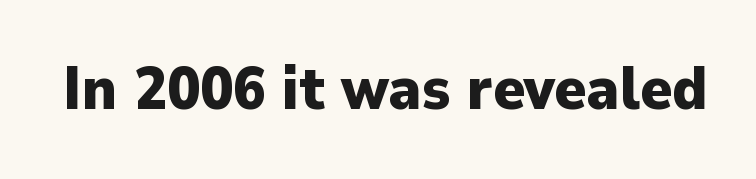
{"serif": "no", "italic": "no", "bold": "yes", "weight": "heavy", "width": "normal", "stroke_contrast": "low", "x_height": "medium", "monospaced": "no", "underline": "no", "letter_spacing": "normal", "letter_spacing_em": 0.0, "glyph_px": 60}
